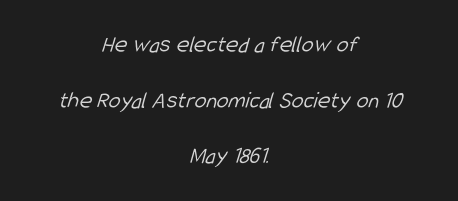
{"bold": "no", "underline": "no", "align": "center", "line_spacing": "loose", "line_spacing_ratio": 2.32, "letter_spacing": "normal", "letter_spacing_em": 0.0, "glyph_px": 24}
